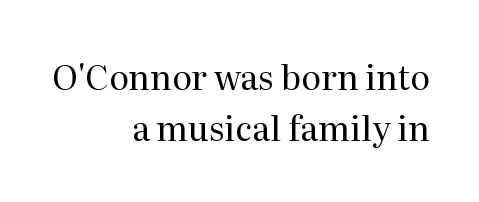
Type without underlining. The passage shown is typed in a proportional face where columns would drift. Successive baselines arrive at the customary interval. This sample uses a serif face. A typesetter would call this zero additional tracking. Posture: straight, roman, zero tilt.
